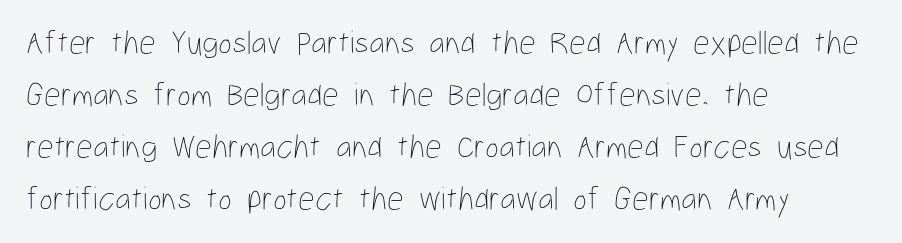
Tracking here is standard; glyphs follow each other at the usual distance. A normal amount of white space separates one row of letters from the next. Teacher's note: observe the even left margin — that is flush-left alignment. A clean baseline with only descenders dipping below it. Every character sits straight up, as roman type does. Note the varied advance widths — an 'i' is clearly narrower than an 'm'.
